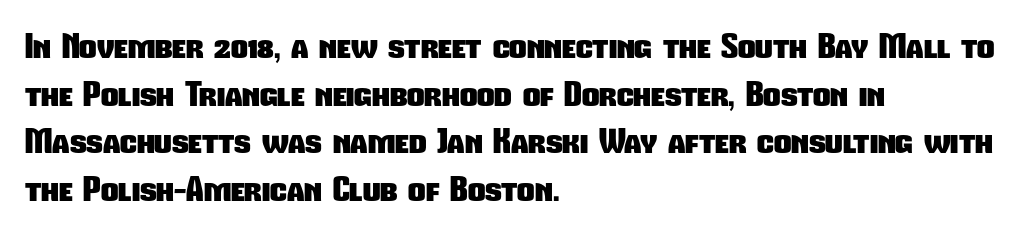
{"serif": "no", "bold": "yes", "weight": "heavy", "width": "condensed", "stroke_contrast": "low", "x_height": "medium", "monospaced": "no", "underline": "no", "align": "left", "line_spacing": "normal", "line_spacing_ratio": 1.4, "letter_spacing": "normal", "letter_spacing_em": 0.0, "glyph_px": 34}
